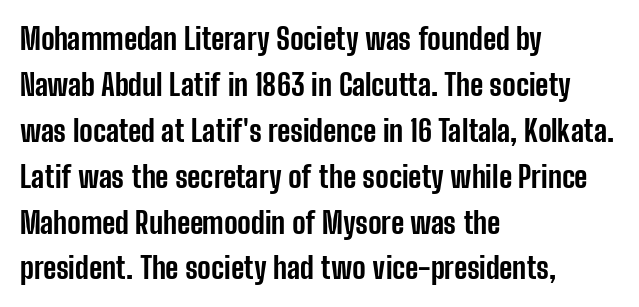
{"serif": "no", "italic": "no", "bold": "yes", "weight": "bold", "width": "condensed", "stroke_contrast": "low", "x_height": "medium", "monospaced": "no", "underline": "no", "align": "left", "line_spacing": "normal", "line_spacing_ratio": 1.53, "letter_spacing": "normal", "letter_spacing_em": 0.0, "glyph_px": 30}
